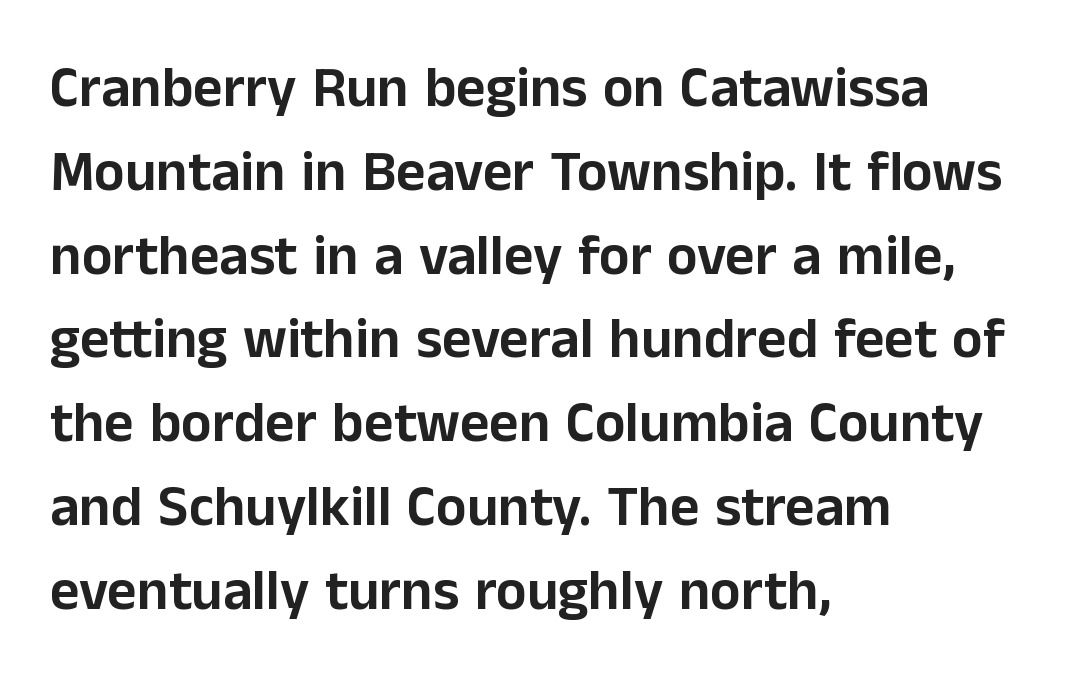
{"serif": "no", "italic": "no", "width": "normal", "stroke_contrast": "low", "x_height": "medium", "monospaced": "no", "underline": "no", "align": "left", "line_spacing": "normal", "line_spacing_ratio": 1.47, "letter_spacing": "normal", "letter_spacing_em": 0.0, "glyph_px": 57}
